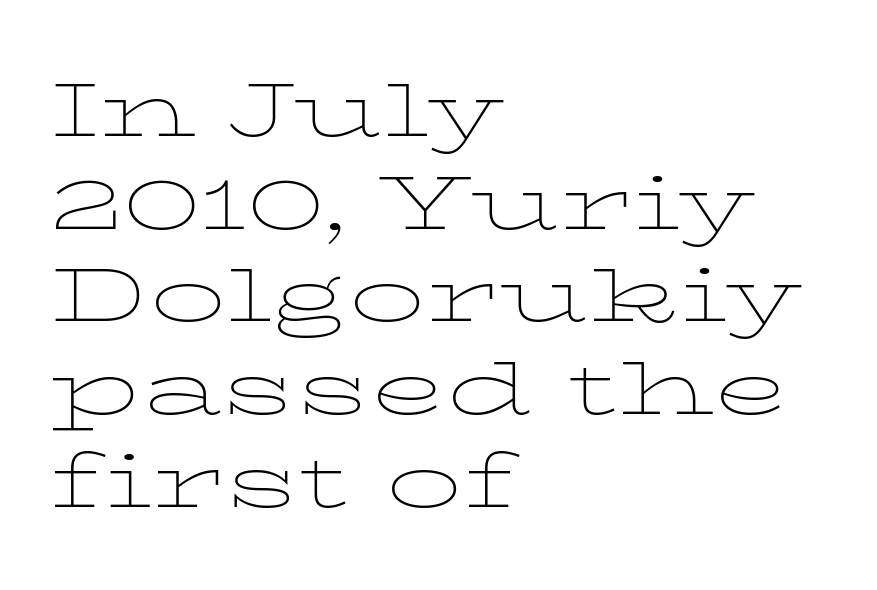
The zone under the glyphs is completely vacant. Stems and bowls with no extra thickness — not bold. Here the designer chose a conventional face with non-uniform glyph widths. A roman cut, with each character standing at attention. The horizontal fit of the characters is conventional and even.
